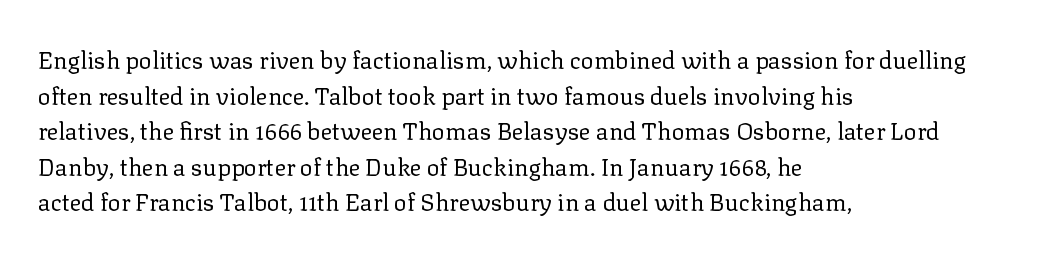
Q: Is the text bold? A: No.
Q: Is the text italic (slanted)? A: No, it is upright.
Q: Is the text underlined? A: No.
Q: How is the paragraph aligned? A: Left-aligned.
Q: Is the spacing between letters normal or unusually wide? A: Normal.
Q: Is the spacing between lines tight, normal or loose? A: Normal.
